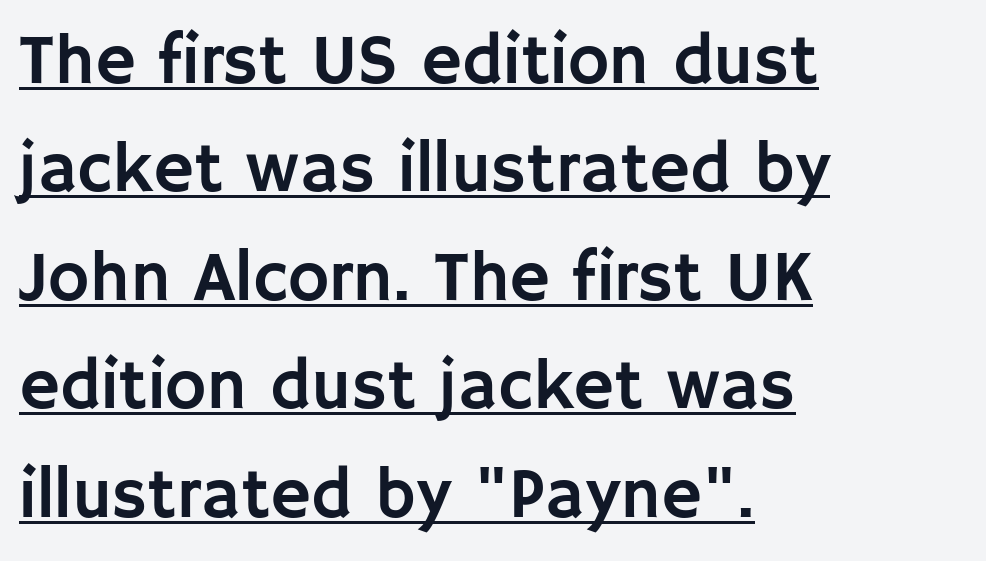
{"serif": "no", "italic": "no", "width": "normal", "stroke_contrast": "low", "x_height": "large", "monospaced": "no", "underline": "yes", "align": "left", "line_spacing": "normal", "line_spacing_ratio": 1.55, "letter_spacing": "normal", "letter_spacing_em": 0.0, "glyph_px": 70}
